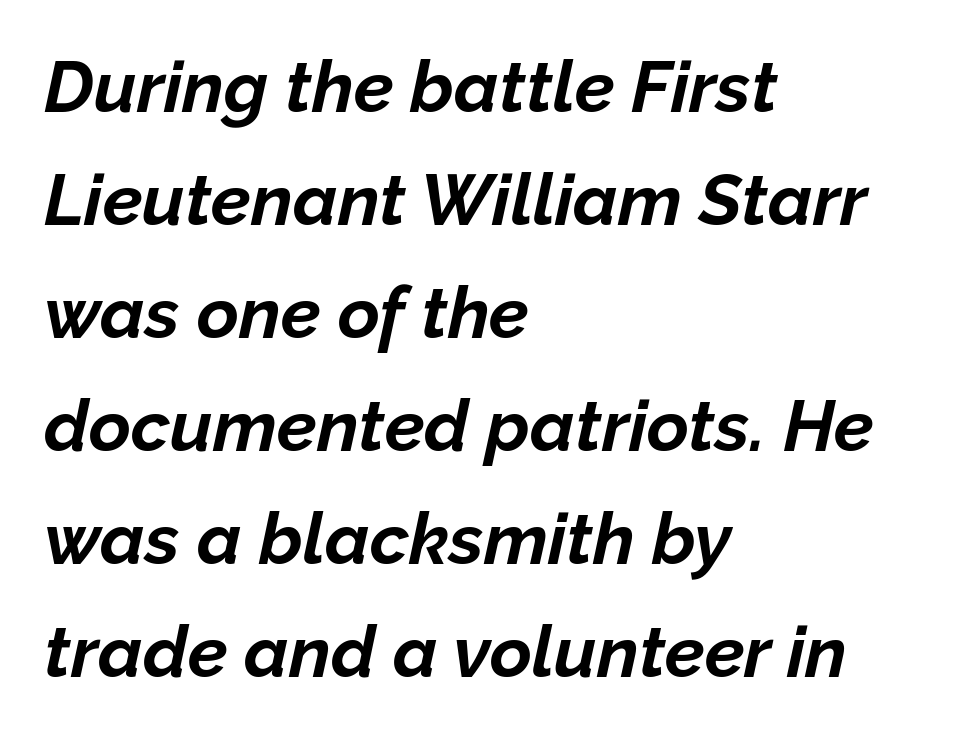
Q: Is the text bold? A: Yes.
Q: Is the text italic (slanted)? A: Yes, it leans right by about 12 degrees.
Q: Is the text underlined? A: No.
Q: How is the paragraph aligned? A: Left-aligned.
Q: Is the spacing between letters normal or unusually wide? A: Normal.
Q: Is the spacing between lines tight, normal or loose? A: Normal.
Q: Width (condensed, normal, or wide)? A: Normal.
Q: Stroke contrast? A: Low.
Q: x-height? A: Medium.
Q: Monospaced? A: No.
